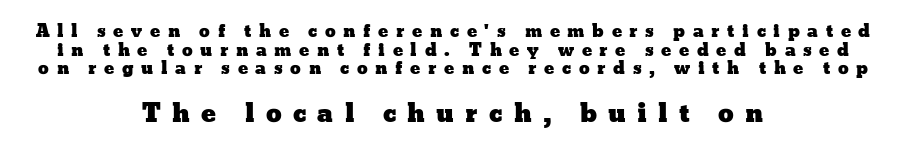
Q: Is the text italic (slanted)? A: No, it is upright.
Q: Is the text underlined? A: No.
Q: How is the paragraph aligned? A: Centered.
Q: Is the spacing between letters normal or unusually wide? A: Unusually wide.
Q: Is the spacing between lines tight, normal or loose? A: Tight.
Q: Which block of text is set in a larger size, the first (top) or the second (bottom)? A: The second (bottom) one.
